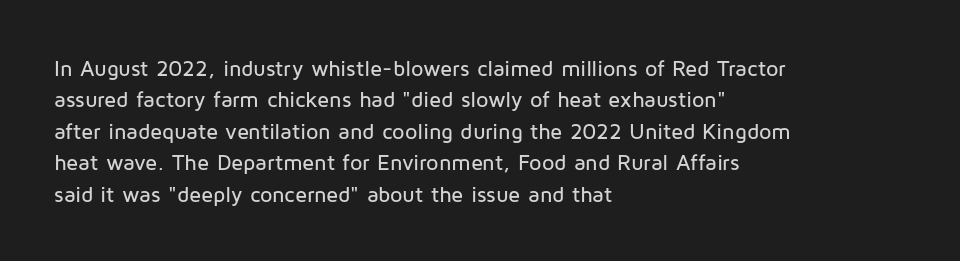
Quick note: underline off. Interline gaps are of average width in this sample. Notice how the stems are strictly vertical — no italics here. How are the letters spaced? Ordinarily, with no added tracking. The lines are quadded left.
